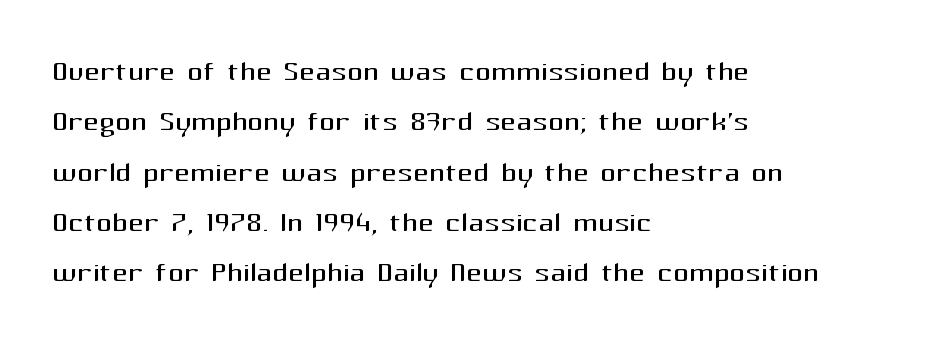
The letters advance in unequal steps, a hallmark of proportional type. Is the letter spacing exaggerated? No — it looks like the ordinary default. The compositor pushed each line to the left boundary. Stems and bowls with no extra thickness — not bold. Is this a sans? Yes — the strokes have no serifs.
